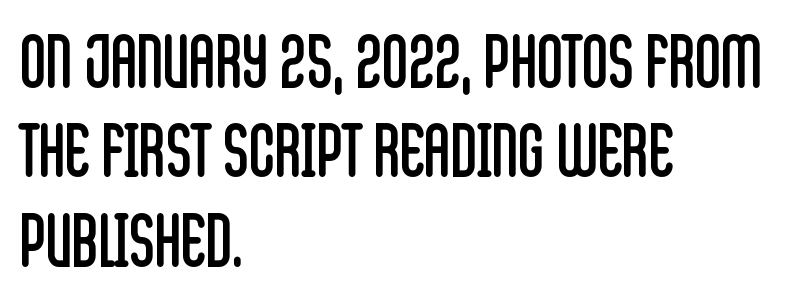
Font category for this specimen: sans-serif. Note the varied advance widths — an 'i' is clearly narrower than an 'm'. Horizontally, the lines are justified to the leading edge only. Glance below the letters and you will spot only blank space. The letters look calm and open, with moderate or lighter stems. No italicization has been applied; the sample stays upright.
